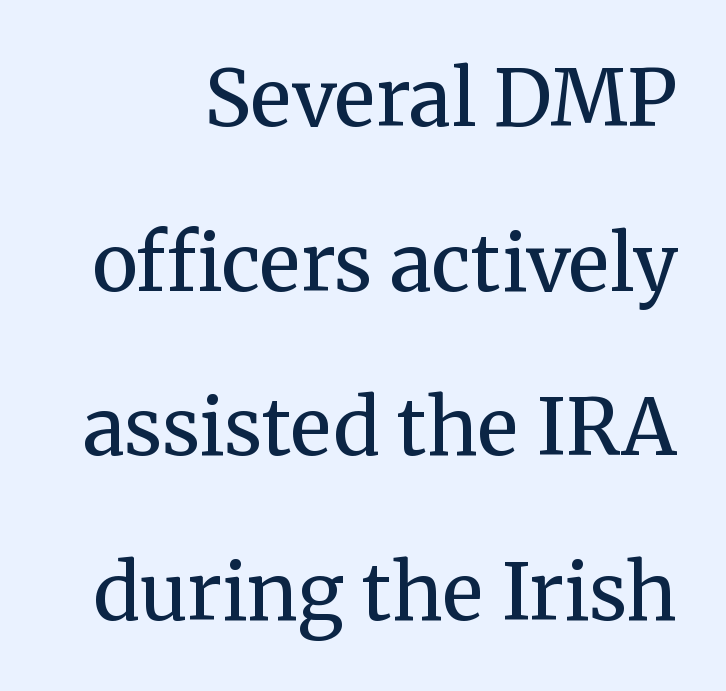
Loosely led — the rows are spread out. The axis of the letterforms is exactly vertical. Nothing unusual about the tracking: characters are spaced as the font intends. This reads as an unemphasized weight, regular at the heaviest. The face used here is proportionally spaced, like ordinary book or web type. In terms of letterform style, serifs are clearly present.
